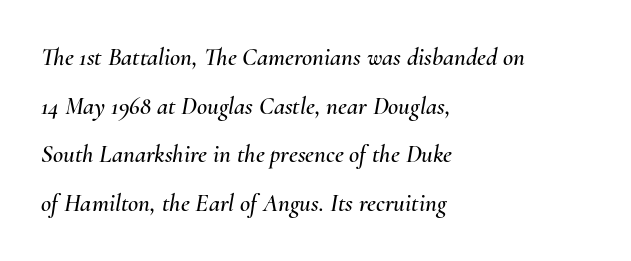
Has an underline been added? It has not. You can tell it's italic because the verticals aren't actually vertical. One-word summary of the alignment: left. Summary of vertical rhythm: relaxed, with wide interline spacing.
